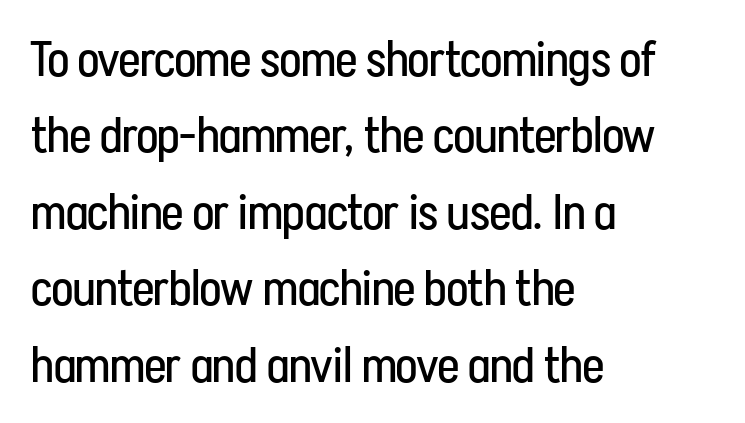
Q: Is the text bold? A: No.
Q: Is the text italic (slanted)? A: No, it is upright.
Q: Is the typeface a serif or a sans-serif typeface? A: Sans-serif.
Q: Is the text underlined? A: No.
Q: How is the paragraph aligned? A: Left-aligned.
Q: Is the spacing between letters normal or unusually wide? A: Normal.
Q: Is the spacing between lines tight, normal or loose? A: Normal.
Q: Width (condensed, normal, or wide)? A: Condensed.
Q: Stroke contrast? A: Low.
Q: x-height? A: Medium.
Q: Monospaced? A: No.
